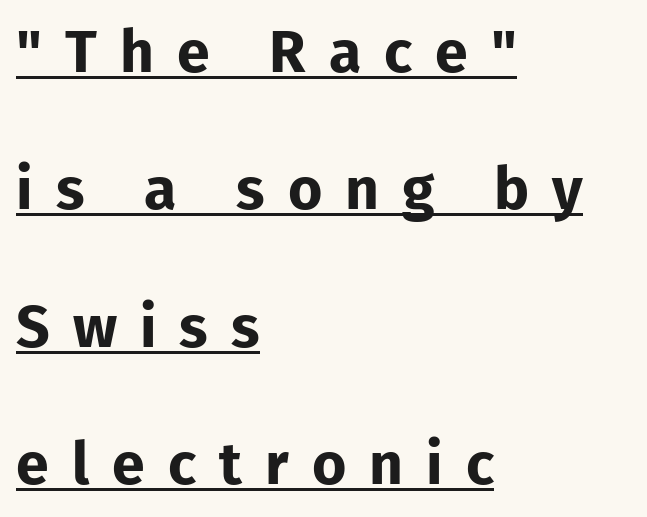
The passage shown is typeset with a sans-serif family. Looks like regular typesetting: each glyph gets only the width it needs. The rendering anchors every line to the left-hand side. Every stem runs plumb, perpendicular to the baseline. Has an underline been added? It has.
